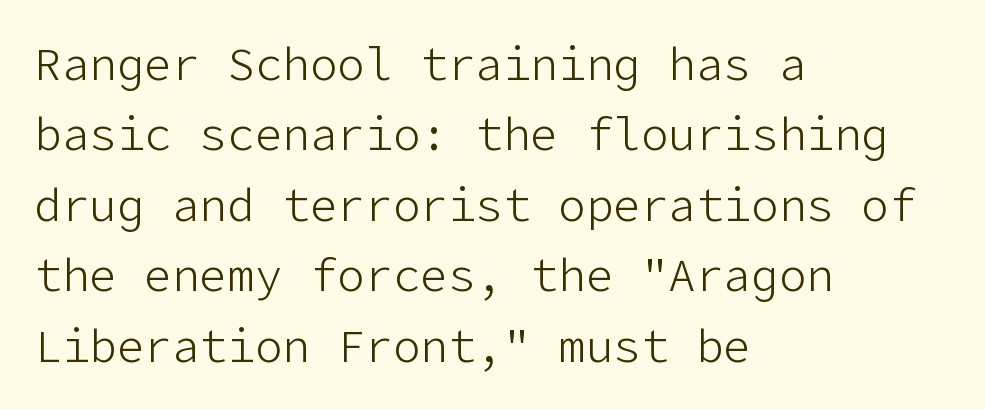
The image shows 46 px light sans-serif type, upright; set left-aligned, normal line spacing (1.53x), normal letter spacing, not underlined; low stroke contrast and a medium x-height.
